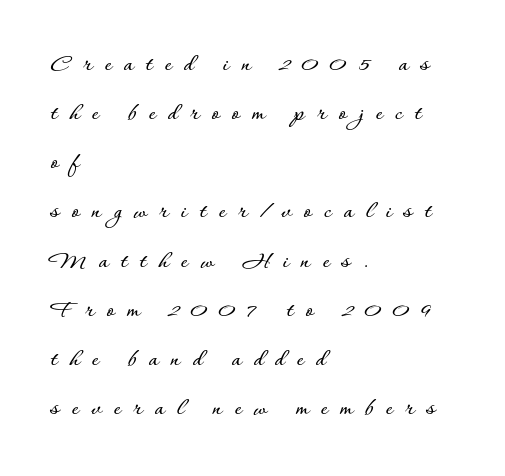
{"underline": "no", "align": "left", "line_spacing_ratio": 1.89, "letter_spacing": "wide", "letter_spacing_em": 0.47, "glyph_px": 26}
